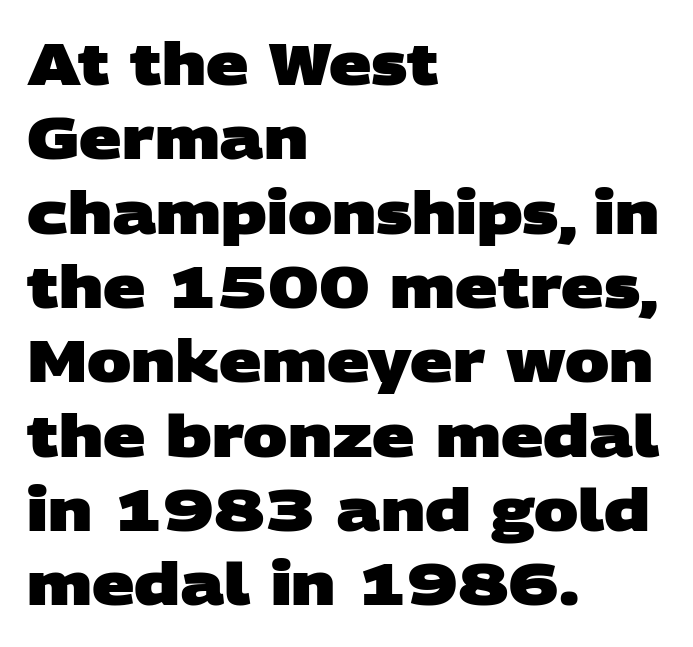
The image shows 59 px heavy, wide sans-serif type; set left-aligned, normal line spacing (1.26x), normal letter spacing, not underlined; low stroke contrast and a large x-height.
